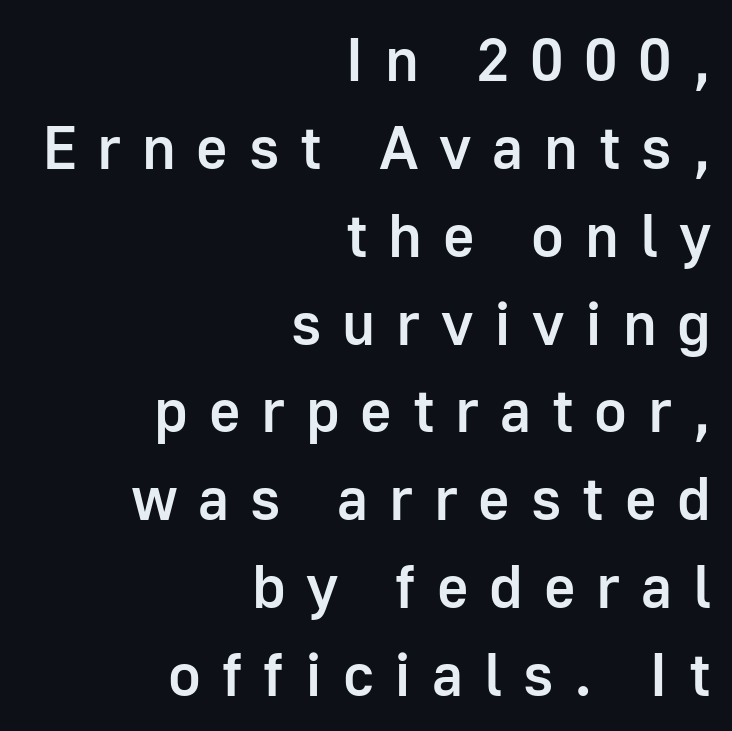
Q: Is the text bold? A: Semi-bold.
Q: Is the text italic (slanted)? A: No, it is upright.
Q: Is the typeface a serif or a sans-serif typeface? A: Sans-serif.
Q: Is the text underlined? A: No.
Q: How is the paragraph aligned? A: Right-aligned.
Q: Is the spacing between letters normal or unusually wide? A: Unusually wide.
Q: Is the spacing between lines tight, normal or loose? A: Normal.
Q: Width (condensed, normal, or wide)? A: Normal.
Q: Stroke contrast? A: Low.
Q: x-height? A: Medium.
Q: Monospaced? A: No.
